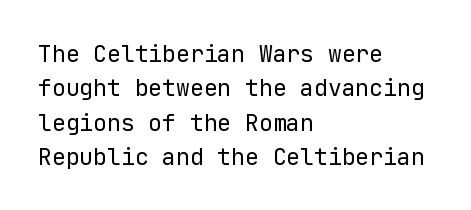
The vertical gap from one line to the next is medium. These lines were composed using upright roman letters. Horizontal alignment here is leftward, the default for most running prose. The gaps between neighbouring characters are ordinary and unremarkable. Weight: regular or lighter.
